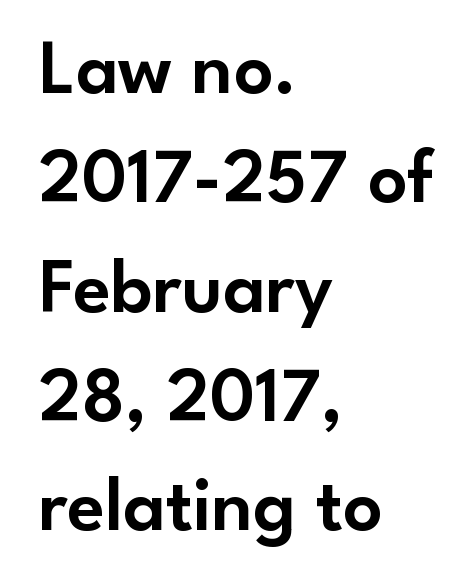
The image shows 77 px sans-serif type, upright; set left-aligned, normal line spacing (1.42x), normal letter spacing, not underlined; low stroke contrast and a small x-height.
